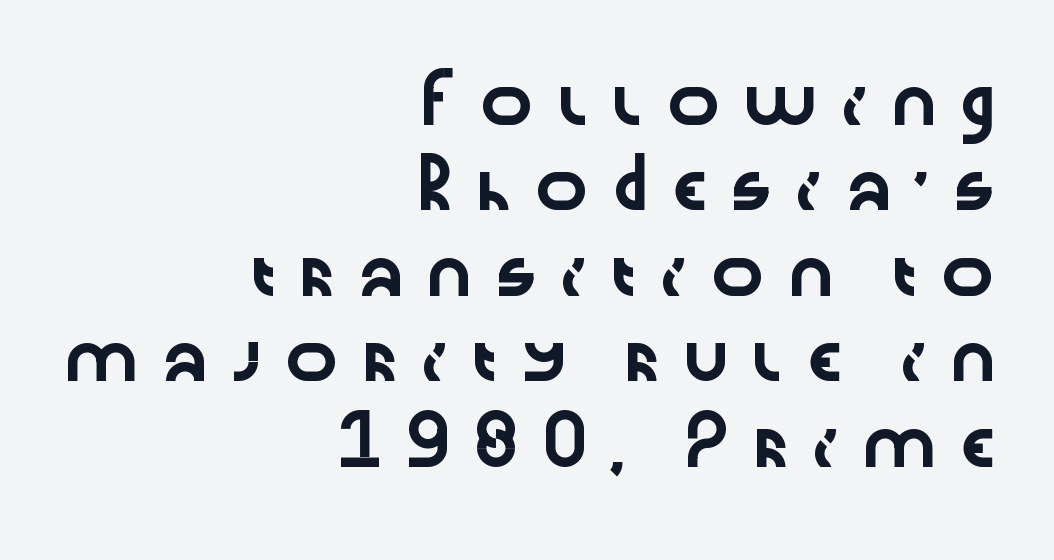
{"serif": "no", "italic": "no", "width": "wide", "stroke_contrast": "low", "x_height": "medium", "monospaced": "no", "underline": "no", "align": "right", "line_spacing": "loose", "line_spacing_ratio": 1.9, "letter_spacing": "wide", "letter_spacing_em": 0.36, "glyph_px": 45}
